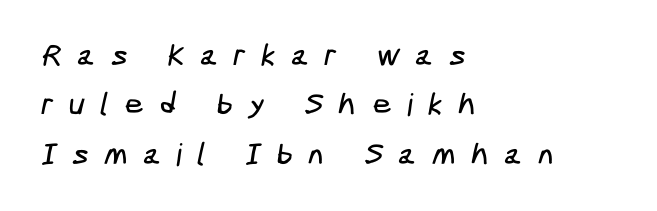
Q: Is the typeface a serif or a sans-serif typeface? A: Sans-serif.
Q: Is the text underlined? A: No.
Q: How is the paragraph aligned? A: Left-aligned.
Q: Is the spacing between letters normal or unusually wide? A: Unusually wide.
Q: Is the spacing between lines tight, normal or loose? A: Normal.
Q: Width (condensed, normal, or wide)? A: Condensed.
Q: Stroke contrast? A: Low.
Q: x-height? A: Medium.
